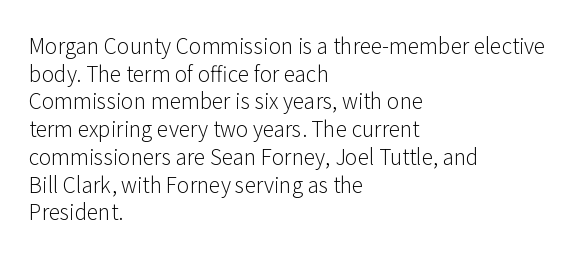
Every stem runs plumb, perpendicular to the baseline. Leftover space on each line is placed entirely after the last word. Check the space under the baseline: it is left empty. This reads as an unemphasized weight, regular at the heaviest. Caption: standard tracking, unaltered.
